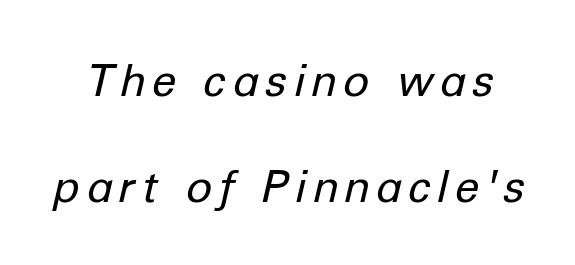
{"italic": "yes", "lean": "right", "slant_degrees": 12, "bold": "no", "weight": "regular", "width": "normal", "stroke_contrast": "low", "x_height": "medium", "monospaced": "no", "underline": "no", "line_spacing": "loose", "line_spacing_ratio": 2.41, "glyph_px": 44}
